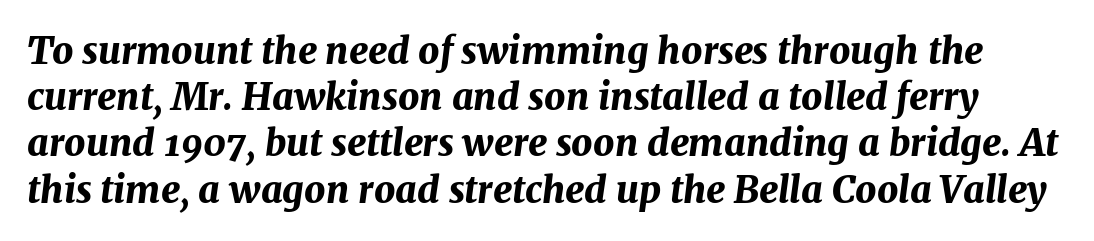
Rendered with sloped, italic letterforms. The letterforms sit shoulder to shoulder at normal distance. The space between consecutive lines is moderate. Its strokes are broad and dark, the hallmark of bold type. A typesetter would call this proportional, since set widths differ per character.
